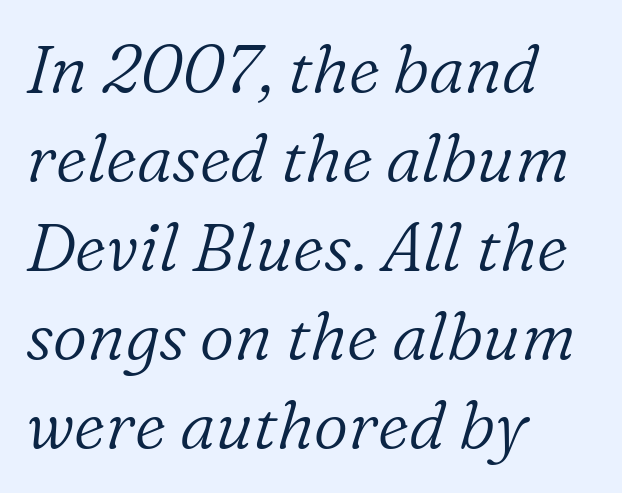
The image shows 67 px light serif type, italic (leaning right); set left-aligned, normal line spacing (1.33x), normal letter spacing, not underlined; low stroke contrast and a medium x-height.
